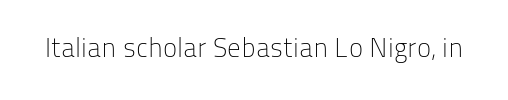
The image shows 27 px text type, upright; set normal letter spacing, not underlined.
